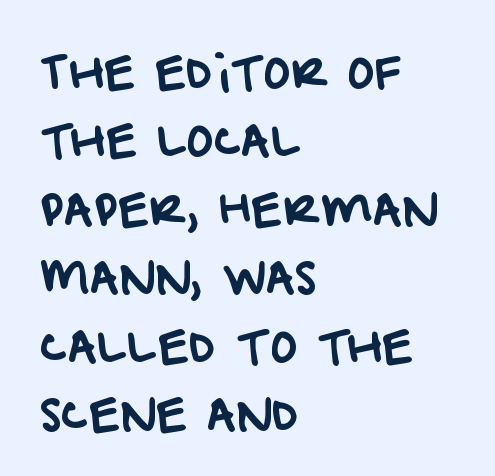
The image shows 45 px sans-serif type; set left-aligned, normal line spacing (1.52x), normal letter spacing, not underlined; low stroke contrast and a large x-height.
